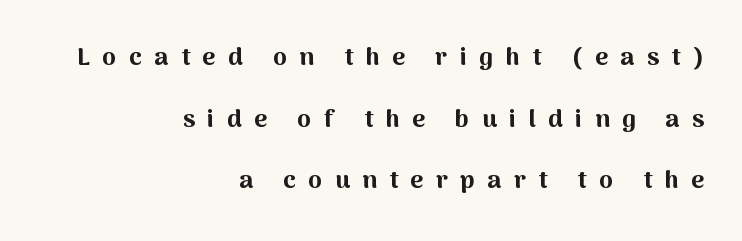
This rendering uses right alignment, leaving the left contour irregular. The lines are spread far apart with generous leading. The line texture is sparse and dotted thanks to wide tracking. In terms of weight, the rendering is a true, heavy bold. Descender tails drop into unmarked territory. It's the straight-up-and-down kind of type.
